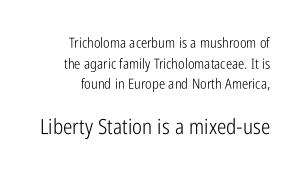
{"italic": "no", "bold": "no", "underline": "no", "line_spacing": "normal", "line_spacing_ratio": 1.47, "letter_spacing": "normal", "letter_spacing_em": 0.0, "larger_block": "second", "size_ratio": 1.5, "glyph_px": 21}
